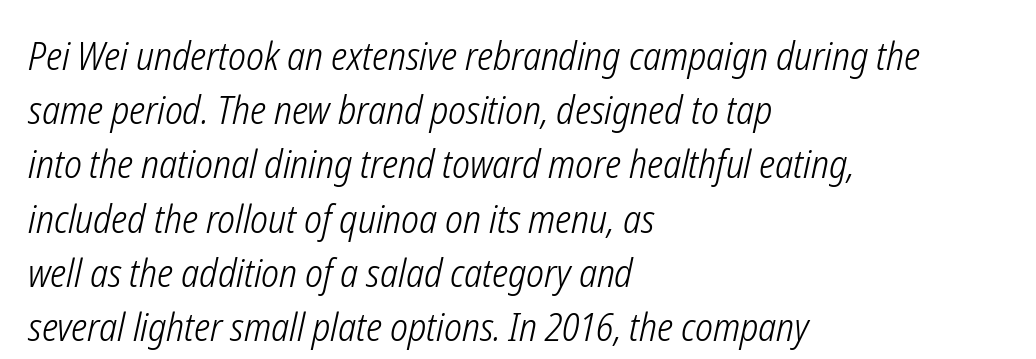
Q: Is the text bold? A: No.
Q: Is the text italic (slanted)? A: Yes, it leans right by about 12 degrees.
Q: Is the text underlined? A: No.
Q: How is the paragraph aligned? A: Left-aligned.
Q: Is the spacing between letters normal or unusually wide? A: Normal.
Q: Is the spacing between lines tight, normal or loose? A: Normal.
Q: Width (condensed, normal, or wide)? A: Condensed.
Q: Stroke contrast? A: Low.
Q: x-height? A: Medium.
Q: Monospaced? A: No.
